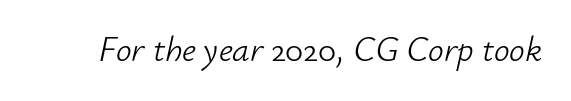
Designer's note — italics engaged. Each stroke keeps to a modest, everyday thickness or less. Compared with typical body copy, the letter spacing here is the same. Think of a printed novel: that variable character pitch is what you see here.
